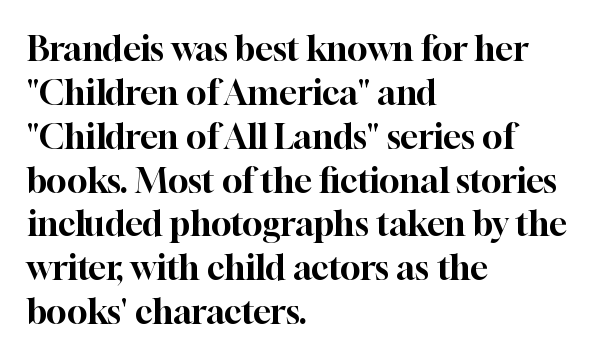
{"serif": "yes", "italic": "no", "width": "normal", "stroke_contrast": "high", "x_height": "medium", "monospaced": "no", "underline": "no", "align": "left", "line_spacing": "normal", "line_spacing_ratio": 1.29, "letter_spacing": "normal", "letter_spacing_em": 0.0, "glyph_px": 34}
